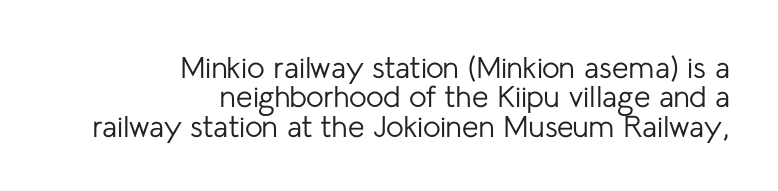
{"serif": "no", "italic": "no", "bold": "no", "weight": "regular", "width": "normal", "stroke_contrast": "low", "x_height": "medium", "monospaced": "no", "underline": "no", "align": "right", "line_spacing": "tight", "line_spacing_ratio": 0.98, "letter_spacing": "normal", "letter_spacing_em": 0.0, "glyph_px": 30}
